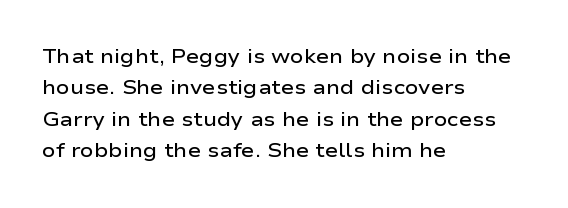
Q: Is the text bold? A: Semi-bold.
Q: Is the text italic (slanted)? A: No, it is upright.
Q: Is the text underlined? A: No.
Q: How is the paragraph aligned? A: Left-aligned.
Q: Is the spacing between letters normal or unusually wide? A: Normal.
Q: Is the spacing between lines tight, normal or loose? A: Normal.
